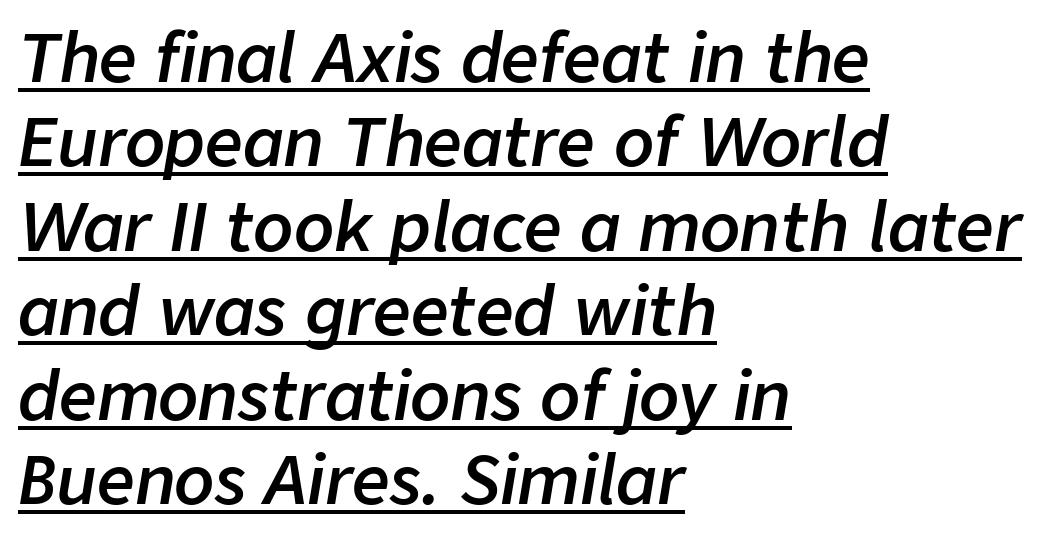
Q: Is the text bold? A: Semi-bold.
Q: Is the text italic (slanted)? A: Yes, it leans right by about 9 degrees.
Q: Is the text underlined? A: Yes.
Q: How is the paragraph aligned? A: Left-aligned.
Q: Is the spacing between letters normal or unusually wide? A: Normal.
Q: Is the spacing between lines tight, normal or loose? A: Normal.
Q: Width (condensed, normal, or wide)? A: Normal.
Q: Stroke contrast? A: Low.
Q: x-height? A: Medium.
Q: Monospaced? A: No.
